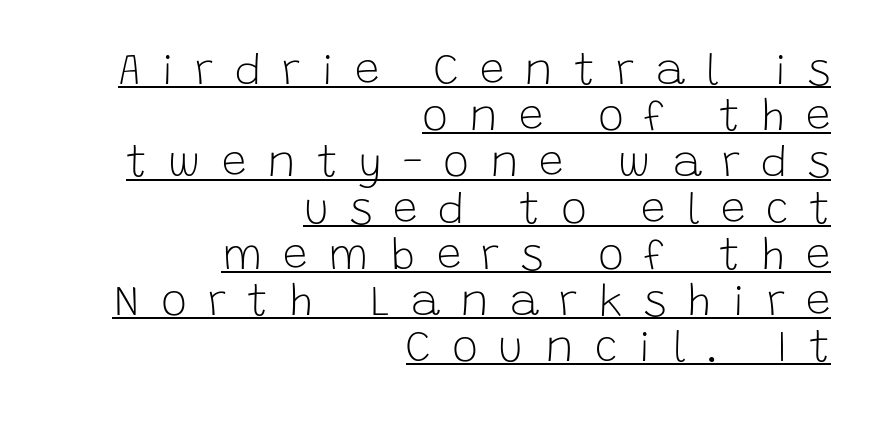
Q: Is the text bold? A: No.
Q: Is the text italic (slanted)? A: No, it is upright.
Q: Is the typeface a serif or a sans-serif typeface? A: Sans-serif.
Q: Is the text underlined? A: Yes.
Q: How is the paragraph aligned? A: Right-aligned.
Q: Is the spacing between letters normal or unusually wide? A: Unusually wide.
Q: Is the spacing between lines tight, normal or loose? A: Tight.
Q: Width (condensed, normal, or wide)? A: Normal.
Q: Stroke contrast? A: Low.
Q: x-height? A: Large.
Q: Monospaced? A: No.
